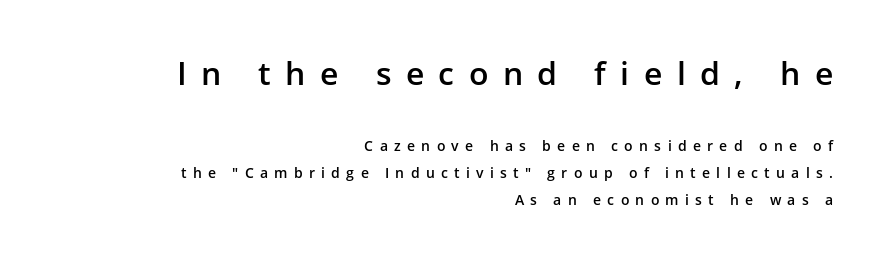
Q: Is the text bold? A: Semi-bold.
Q: Is the text italic (slanted)? A: No, it is upright.
Q: Is the typeface a serif or a sans-serif typeface? A: Sans-serif.
Q: Is the text underlined? A: No.
Q: How is the paragraph aligned? A: Right-aligned.
Q: Is the spacing between letters normal or unusually wide? A: Unusually wide.
Q: Is the spacing between lines tight, normal or loose? A: Loose.
Q: Which block of text is set in a larger size, the first (top) or the second (bottom)? A: The first (top) one.
Q: Width (condensed, normal, or wide)? A: Normal.
Q: Stroke contrast? A: Low.
Q: x-height? A: Medium.
Q: Monospaced? A: No.
